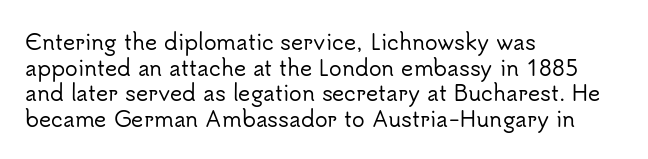
The image shows 21 px text type, upright; set left-aligned, line spacing 1.22x, normal letter spacing, not underlined.
